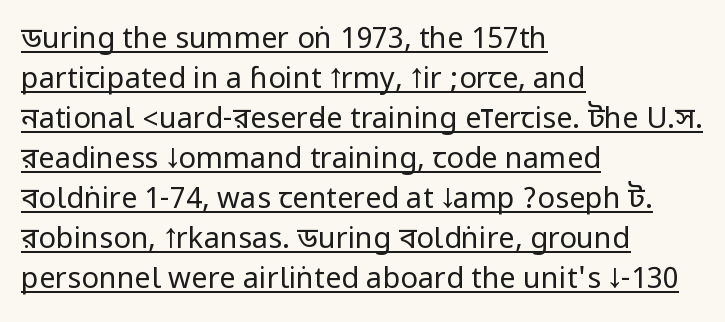
Q: Is the text bold? A: No.
Q: Is the text italic (slanted)? A: No, it is upright.
Q: Is the typeface a serif or a sans-serif typeface? A: Sans-serif.
Q: Is the text underlined? A: Yes.
Q: How is the paragraph aligned? A: Left-aligned.
Q: Is the spacing between letters normal or unusually wide? A: Normal.
Q: Is the spacing between lines tight, normal or loose? A: Normal.
Q: Width (condensed, normal, or wide)? A: Condensed.
Q: Stroke contrast? A: Low.
